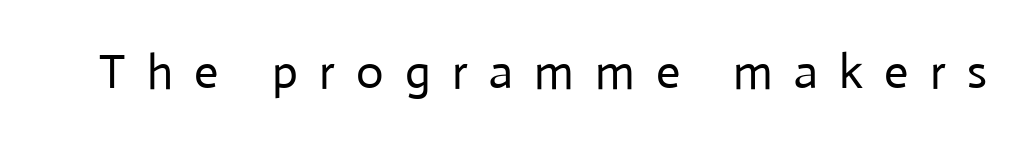
Has an underline been added? It has not. Is this a fixed-width face? No — the glyphs have proportional, varying widths. Letters have the restrained weight of plain body copy at most. This is sans-serif lettering, the kind often seen on screens and signage.
